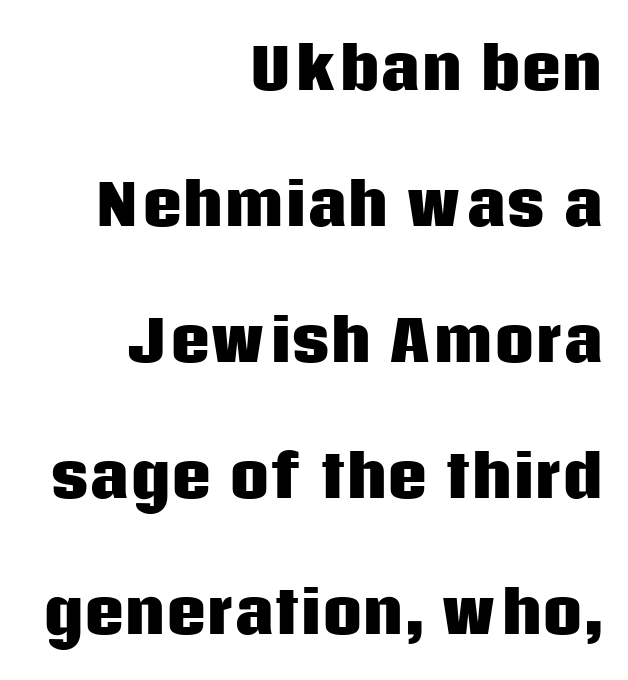
Tracking value appears to be zero — textbook default spacing. This sample uses a sans-serif face. Heavy-handed strokes throughout: this text is bold. A clean baseline with only descenders dipping below it. Horizontally, the lines are justified to the trailing edge only.
